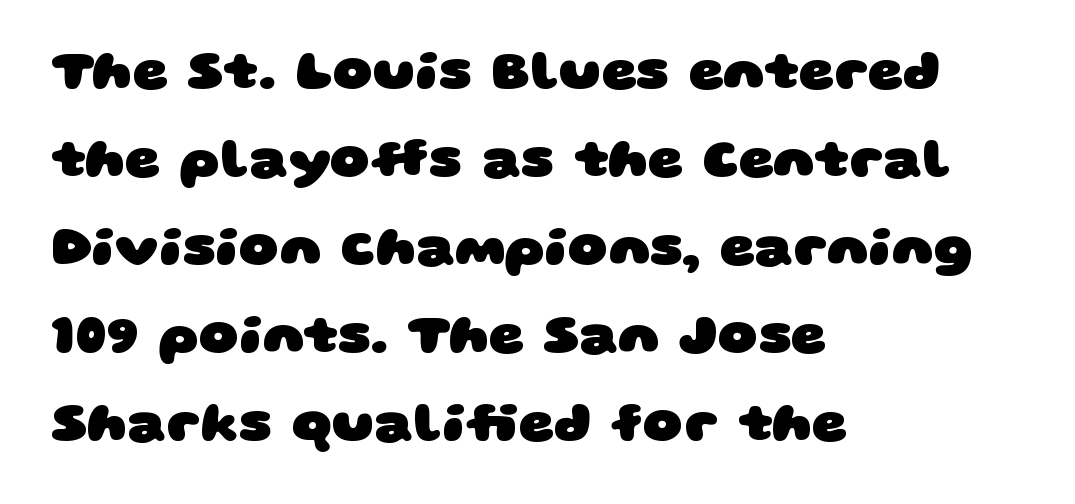
A typesetter would call this leading conventional body-copy spacing. The strip under each line holds only bare page. Teacher's note: observe the even left margin — that is flush-left alignment. Default kerning and tracking; the words read as compact shapes.
